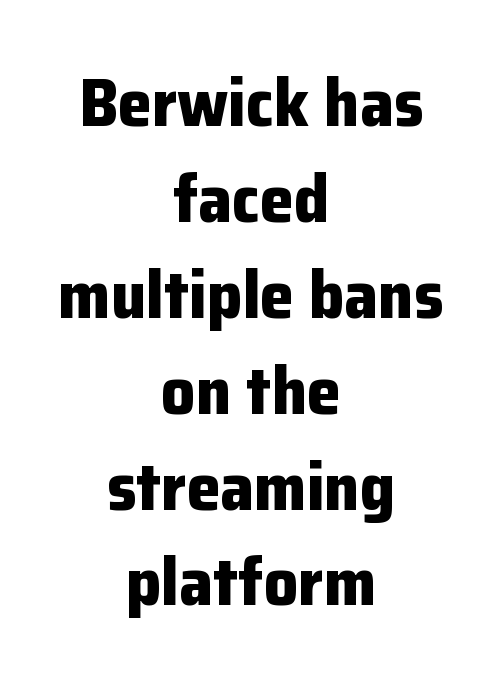
Q: Is the text bold? A: Yes.
Q: Is the text italic (slanted)? A: No, it is upright.
Q: Is the typeface a serif or a sans-serif typeface? A: Sans-serif.
Q: Is the text underlined? A: No.
Q: How is the paragraph aligned? A: Centered.
Q: Is the spacing between letters normal or unusually wide? A: Normal.
Q: Is the spacing between lines tight, normal or loose? A: Normal.
Q: Width (condensed, normal, or wide)? A: Normal.
Q: Stroke contrast? A: Low.
Q: x-height? A: Medium.
Q: Monospaced? A: No.
